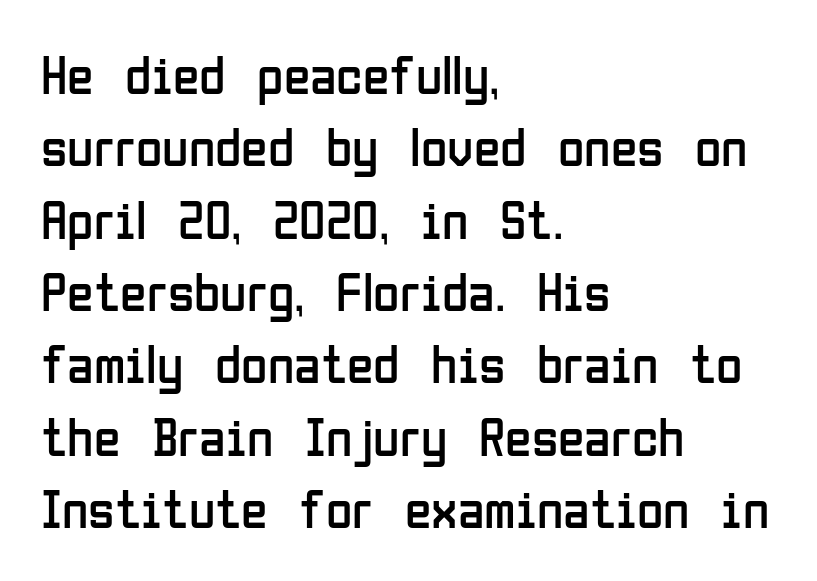
Q: Is the text bold? A: No.
Q: Is the text italic (slanted)? A: No, it is upright.
Q: Is the typeface a serif or a sans-serif typeface? A: Sans-serif.
Q: Is the text underlined? A: No.
Q: How is the paragraph aligned? A: Left-aligned.
Q: Is the spacing between letters normal or unusually wide? A: Normal.
Q: Is the spacing between lines tight, normal or loose? A: Normal.
Q: Width (condensed, normal, or wide)? A: Condensed.
Q: Stroke contrast? A: Low.
Q: x-height? A: Medium.
Q: Monospaced? A: No.
